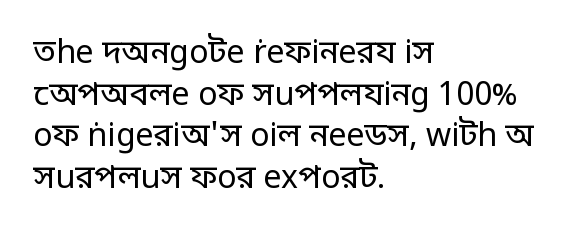
{"serif": "no", "italic": "no", "bold": "no", "weight": "regular", "width": "normal", "stroke_contrast": "low", "x_height": "large", "monospaced": "no", "underline": "no", "align": "left", "line_spacing": "normal", "line_spacing_ratio": 1.3, "letter_spacing": "normal", "letter_spacing_em": 0.0, "glyph_px": 32}
